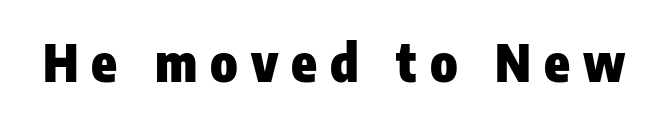
Type without underlining. Emphasis by weight is at full strength: bold. No italicization has been applied; the sample stays upright. This sample has the flowing, uneven cadence of proportional lettering.
